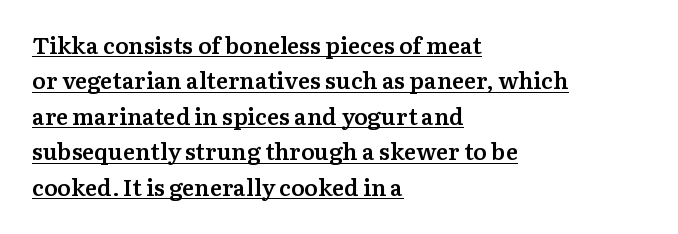
The image shows 23 px text type, upright; set left-aligned, normal line spacing (1.54x), normal letter spacing, underlined.
